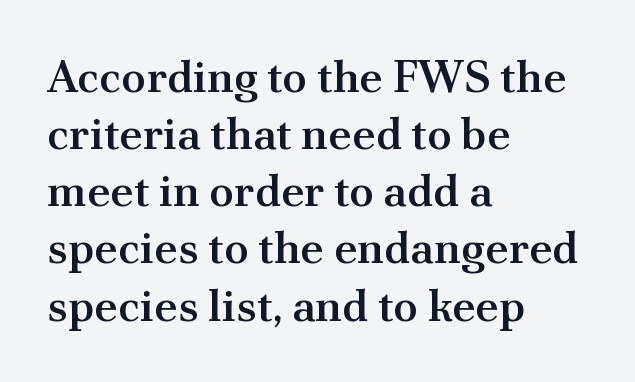
A classic flush-left, rag-right setting is used for this passage. Nobody touched the tracking dial on this one. The text was rendered using a seriffed face with decorative stroke endings. The lettering stays uniformly vertical, giving the passage a roman look.
